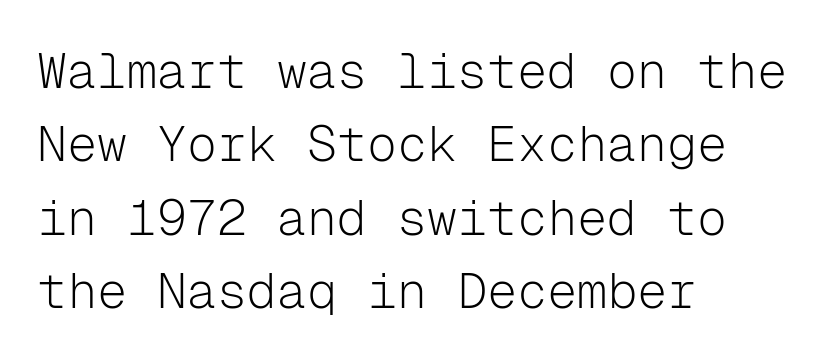
Q: Is the text bold? A: No.
Q: Is the text italic (slanted)? A: No, it is upright.
Q: Is the typeface a serif or a sans-serif typeface? A: Sans-serif.
Q: Is the text underlined? A: No.
Q: How is the paragraph aligned? A: Left-aligned.
Q: Is the spacing between letters normal or unusually wide? A: Normal.
Q: Is the spacing between lines tight, normal or loose? A: Normal.
Q: Width (condensed, normal, or wide)? A: Normal.
Q: Stroke contrast? A: Low.
Q: x-height? A: Medium.
Q: Monospaced? A: Yes.
